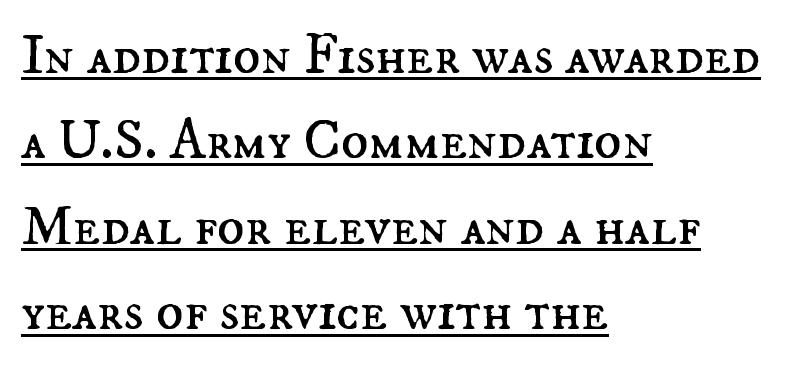
This sample keeps an unexceptional amount of space between lines. Nobody touched the tracking dial on this one. Looks like regular typesetting: each glyph gets only the width it needs. Every character sits straight up, as roman type does.
